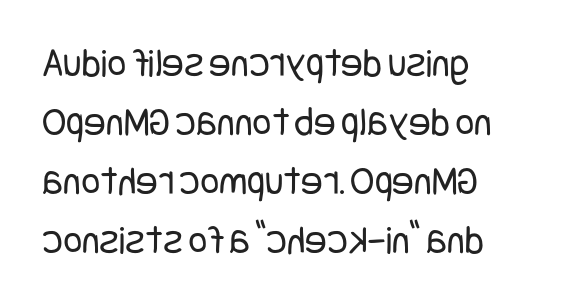
Default kerning and tracking; the words read as compact shapes. This block has exactly the height ordinary leading produces. Serif or sans? Sans — the stroke terminals are bare. The gap between lines stays unmarked.
